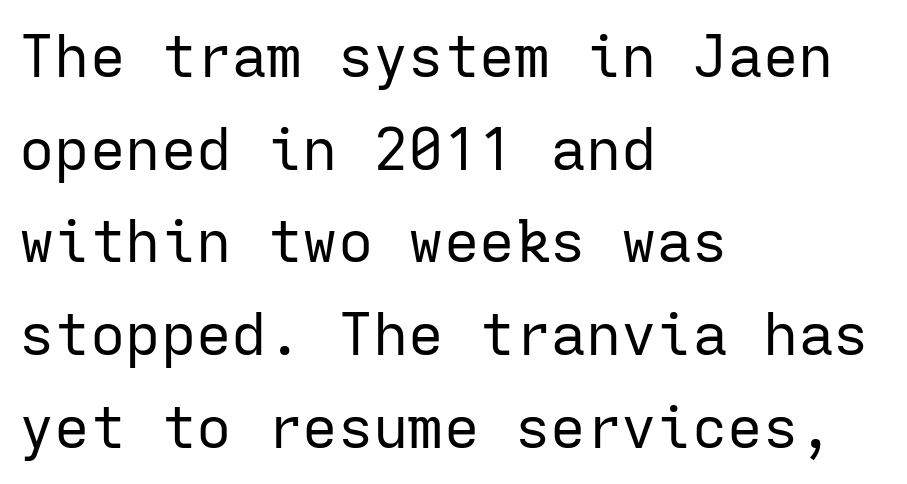
{"serif": "no", "italic": "no", "bold": "no", "weight": "regular", "width": "normal", "stroke_contrast": "low", "x_height": "medium", "monospaced": "yes", "underline": "no", "align": "left", "line_spacing": "normal", "line_spacing_ratio": 1.57, "letter_spacing": "normal", "letter_spacing_em": 0.0, "glyph_px": 59}
